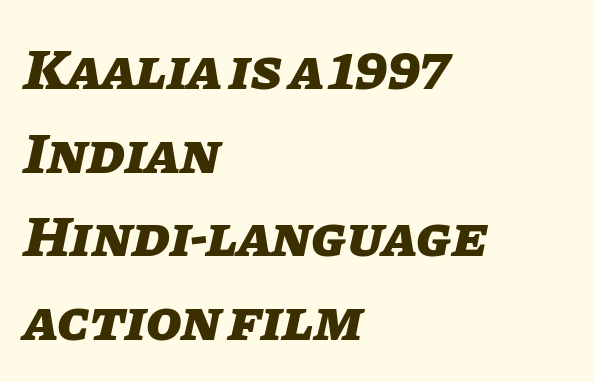
{"italic": "yes", "lean": "right", "slant_degrees": 11, "bold": "yes", "weight": "heavy", "width": "normal", "stroke_contrast": "low", "x_height": "large", "monospaced": "no", "underline": "no", "align": "left", "line_spacing": "normal", "line_spacing_ratio": 1.44, "letter_spacing": "normal", "letter_spacing_em": 0.0, "glyph_px": 58}
